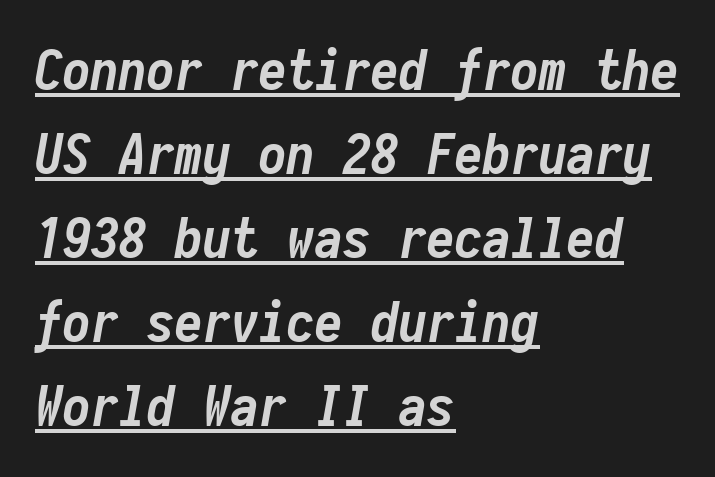
{"italic": "yes", "lean": "right", "slant_degrees": 10, "bold": "yes", "weight": "semibold", "width": "condensed", "stroke_contrast": "low", "x_height": "medium", "monospaced": "yes", "underline": "yes", "align": "left", "line_spacing": "normal", "line_spacing_ratio": 1.5, "letter_spacing": "normal", "letter_spacing_em": 0.0, "glyph_px": 56}
